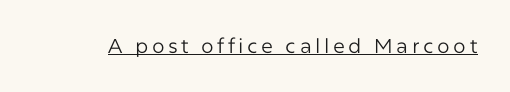
{"italic": "no", "bold": "no", "underline": "yes", "glyph_px": 20}
